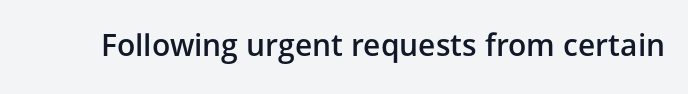
Strokes here are thickened, but only to semibold level. The words here are not underlined. The letters sit at their default tracking, neither squeezed nor spread. Note the varied advance widths — an 'i' is clearly narrower than an 'm'.
